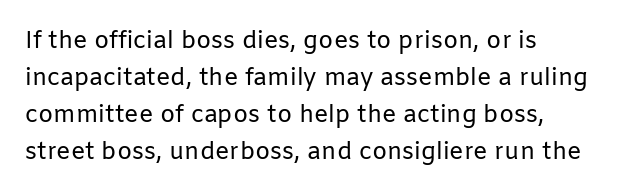
Q: Is the text bold? A: No.
Q: Is the text italic (slanted)? A: No, it is upright.
Q: Is the text underlined? A: No.
Q: How is the paragraph aligned? A: Left-aligned.
Q: Is the spacing between letters normal or unusually wide? A: Normal.
Q: Is the spacing between lines tight, normal or loose? A: Normal.
